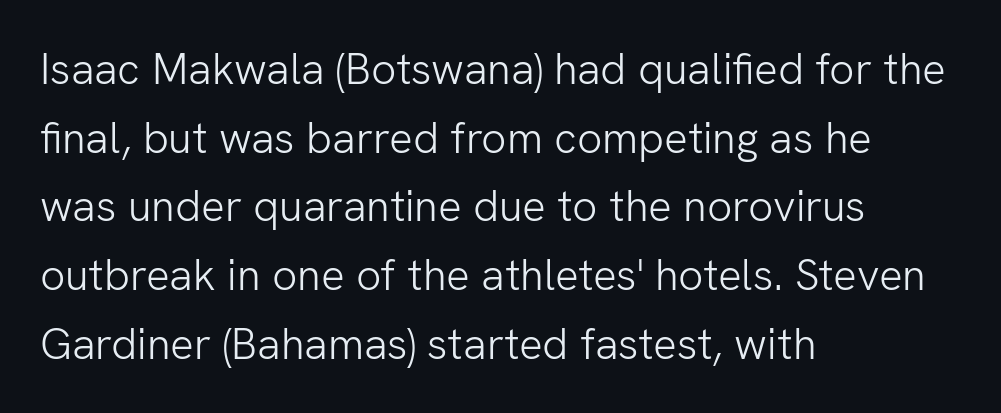
The image shows 44 px light sans-serif type, upright; set left-aligned, normal line spacing (1.56x), normal letter spacing, not underlined; low stroke contrast and a medium x-height.
